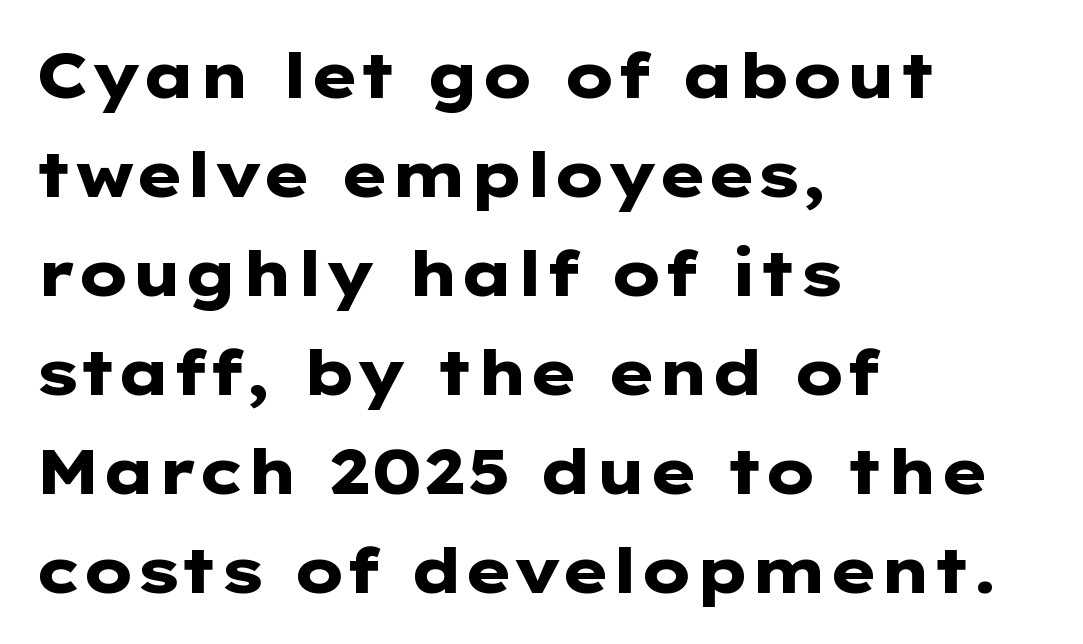
{"serif": "no", "italic": "no", "bold": "yes", "weight": "heavy", "width": "wide", "stroke_contrast": "low", "x_height": "medium", "monospaced": "no", "underline": "no", "align": "left", "line_spacing": "normal", "line_spacing_ratio": 1.57, "letter_spacing": "normal", "letter_spacing_em": 0.0, "glyph_px": 63}
